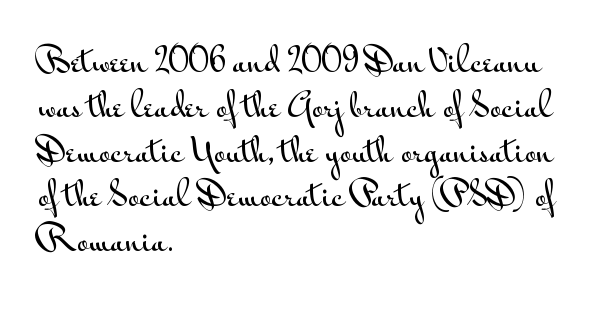
The image shows 32 px wide sans-serif type; set left-aligned, normal line spacing (1.4x), normal letter spacing, not underlined; medium stroke contrast and a small x-height.
